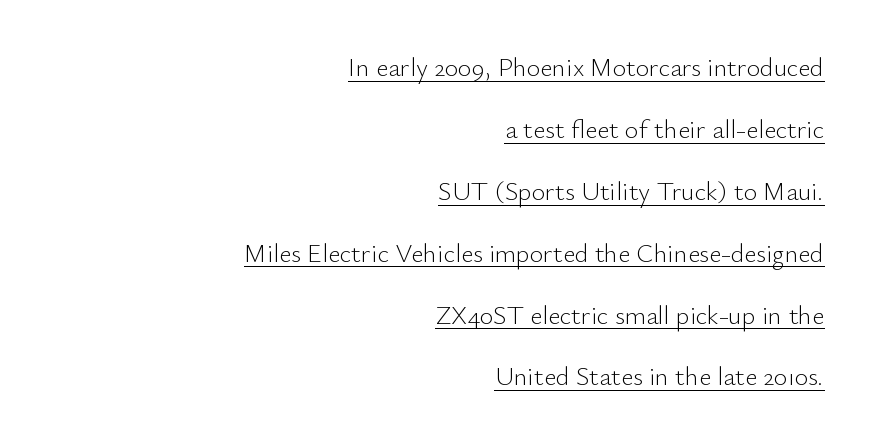
Q: Is the text bold? A: No.
Q: Is the text italic (slanted)? A: No, it is upright.
Q: Is the text underlined? A: Yes.
Q: How is the paragraph aligned? A: Right-aligned.
Q: Is the spacing between letters normal or unusually wide? A: Normal.
Q: Is the spacing between lines tight, normal or loose? A: Loose.
